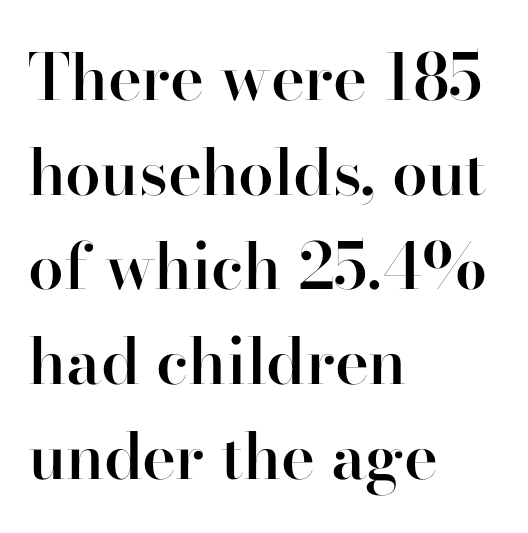
The string is rendered with underlining switched off. Is there much room between lines? A standard amount, neither cramped nor airy. In terms of weight, the rendering is demibold, just under bold. These lines stack with their left ends in a neat column. The passage shown is typeset with a serif family. You could not count columns in this text — the font is proportionally spaced.
